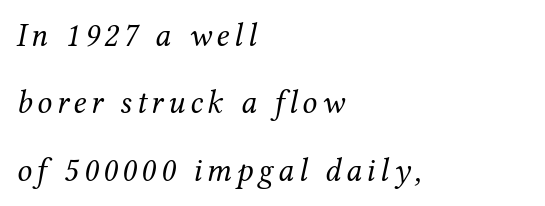
Short and long lines alike share a common starting point at left. In terms of letterform style, serifs are clearly present. Horizontal bands of white between lines are thick stripes. No letter is thick-stroked: the sample isn't bold.
